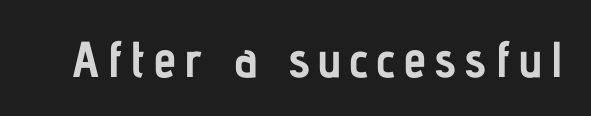
The image shows 51 px semibold, condensed sans-serif type, upright; set not underlined; low stroke contrast and a medium x-height.
